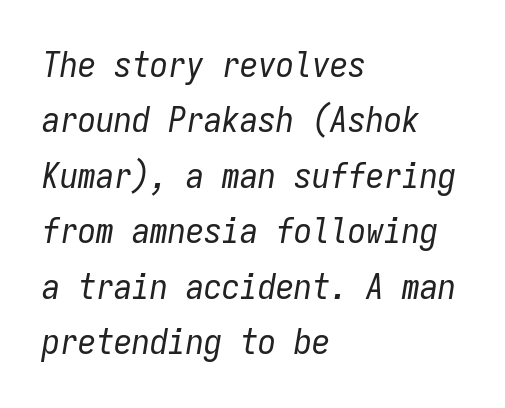
{"italic": "yes", "lean": "right", "slant_degrees": 9, "bold": "no", "weight": "regular", "width": "condensed", "stroke_contrast": "low", "x_height": "medium", "monospaced": "yes", "underline": "no", "align": "left", "line_spacing": "normal", "line_spacing_ratio": 1.54, "letter_spacing": "normal", "letter_spacing_em": 0.0, "glyph_px": 36}
